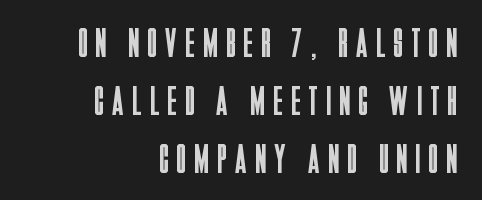
The image shows 41 px regular-weight, condensed sans-serif type, upright; set right-aligned, normal line spacing (1.41x), unusually wide letter spacing (+0.22 em), not underlined; low stroke contrast and a large x-height.
